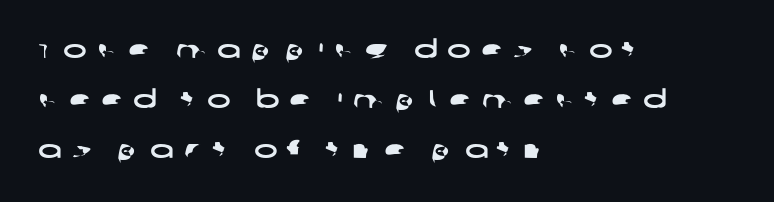
Descenders are the only things crossing below the line. These lines have a slow, spaced-out rhythm from letter to letter. Does the leading feel generous? Absolutely, it's lavish. The typesetter chose a ragged-right arrangement here.
